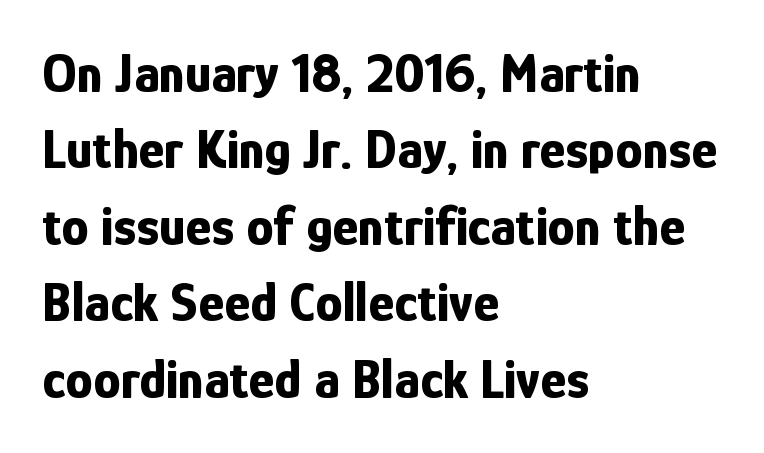
The image shows 55 px bold, condensed sans-serif type, upright; set left-aligned, normal line spacing (1.39x), normal letter spacing, not underlined; low stroke contrast and a medium x-height.
